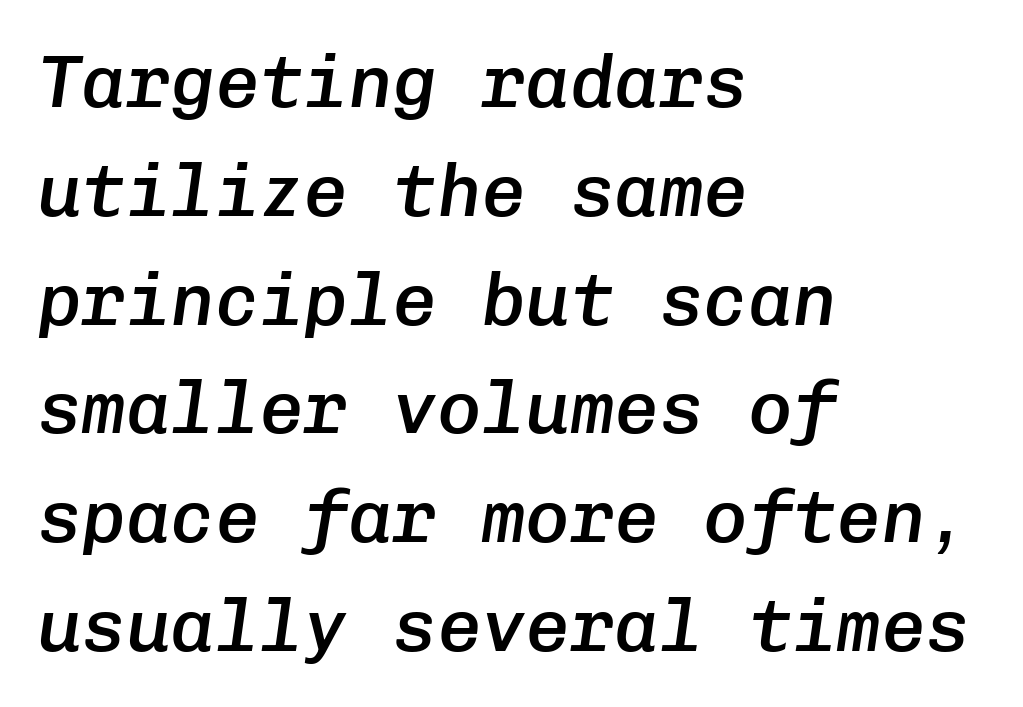
The image shows 74 px semibold type, italic (leaning right), monospaced; set left-aligned, normal line spacing (1.47x), normal letter spacing, not underlined; low stroke contrast and a medium x-height.
